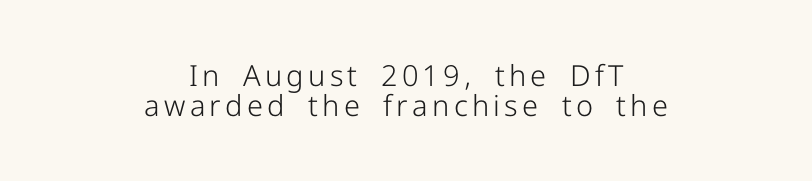
Decoration check: the copy has no underline. Italic: no, the glyphs are upright roman. A student would call this center alignment; a typographer would say set centered. Does the type have serifs? No, each stem ends abruptly.
